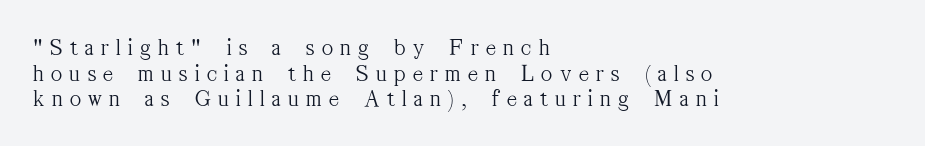
Which margin do the lines hug? The left one — the right edge is uneven. The lettering stays uniformly vertical, giving the passage a roman look. Line spacing here is tight. Characters follow at a spacing far wider than the type designer built in. The strip under each line holds only bare page. No chunkiness to these letters — they're not bold.
